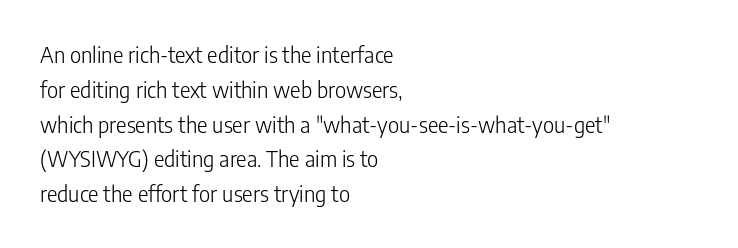
The image shows 22 px text type, upright; set left-aligned, normal line spacing (1.58x), normal letter spacing, not underlined.
